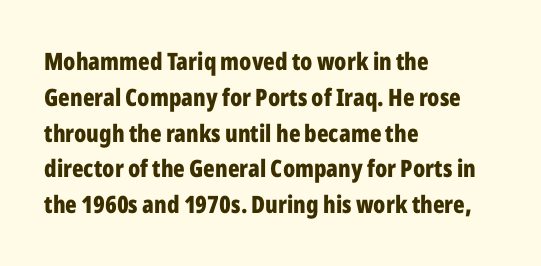
{"italic": "no", "bold": "yes", "underline": "no", "align": "left", "line_spacing": "normal", "line_spacing_ratio": 1.49, "letter_spacing": "normal", "letter_spacing_em": 0.0, "glyph_px": 24}
